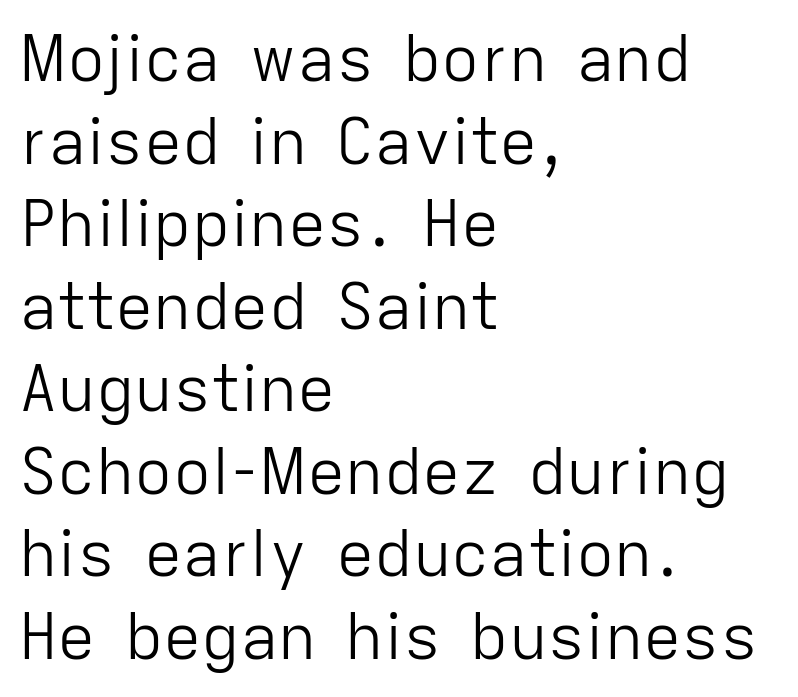
Q: Is the text bold? A: No.
Q: Is the text italic (slanted)? A: No, it is upright.
Q: Is the typeface a serif or a sans-serif typeface? A: Sans-serif.
Q: Is the text underlined? A: No.
Q: How is the paragraph aligned? A: Left-aligned.
Q: Is the spacing between letters normal or unusually wide? A: Normal.
Q: Is the spacing between lines tight, normal or loose? A: Normal.
Q: Width (condensed, normal, or wide)? A: Normal.
Q: Stroke contrast? A: Low.
Q: x-height? A: Medium.
Q: Monospaced? A: No.
